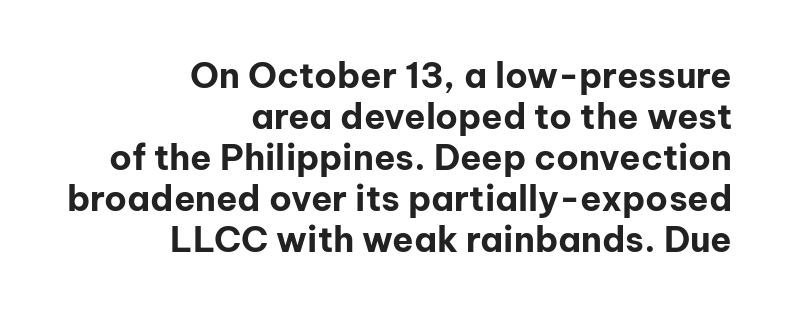
{"serif": "no", "italic": "no", "bold": "yes", "weight": "bold", "width": "normal", "stroke_contrast": "low", "x_height": "medium", "monospaced": "no", "underline": "no", "align": "right", "line_spacing_ratio": 1.17, "letter_spacing": "normal", "letter_spacing_em": 0.0, "glyph_px": 35}
